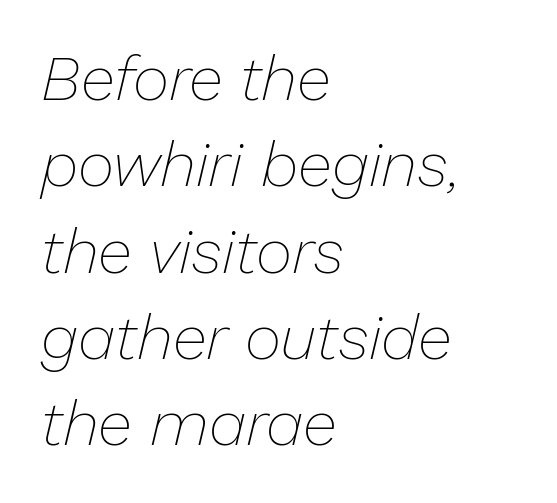
{"italic": "yes", "lean": "right", "slant_degrees": 13, "bold": "no", "weight": "thin", "width": "normal", "stroke_contrast": "low", "x_height": "medium", "monospaced": "no", "underline": "no", "align": "left", "line_spacing": "normal", "line_spacing_ratio": 1.37, "letter_spacing": "normal", "letter_spacing_em": 0.0, "glyph_px": 63}
